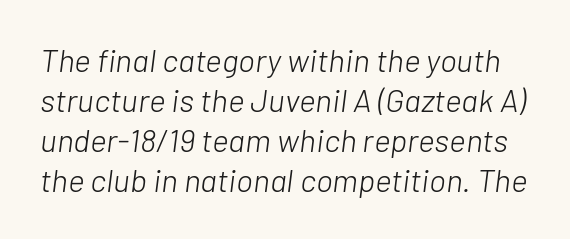
Q: Is the text bold? A: No.
Q: Is the text italic (slanted)? A: Yes, it leans right by about 7 degrees.
Q: Is the text underlined? A: No.
Q: Is the spacing between letters normal or unusually wide? A: Normal.
Q: Is the spacing between lines tight, normal or loose? A: Normal.
Q: Width (condensed, normal, or wide)? A: Normal.
Q: Stroke contrast? A: Low.
Q: x-height? A: Medium.
Q: Monospaced? A: No.
